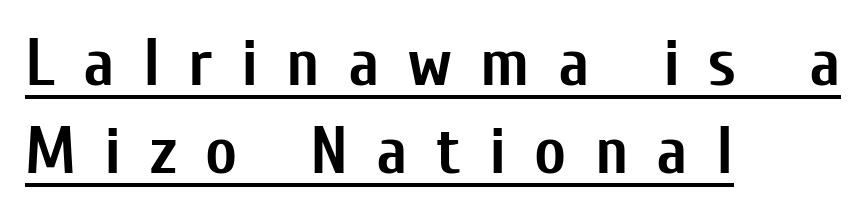
Q: Is the text bold? A: Yes.
Q: Is the text italic (slanted)? A: No, it is upright.
Q: Is the typeface a serif or a sans-serif typeface? A: Sans-serif.
Q: Is the text underlined? A: Yes.
Q: How is the paragraph aligned? A: Left-aligned.
Q: Is the spacing between letters normal or unusually wide? A: Unusually wide.
Q: Is the spacing between lines tight, normal or loose? A: Normal.
Q: Width (condensed, normal, or wide)? A: Condensed.
Q: Stroke contrast? A: Low.
Q: x-height? A: Medium.
Q: Monospaced? A: No.
